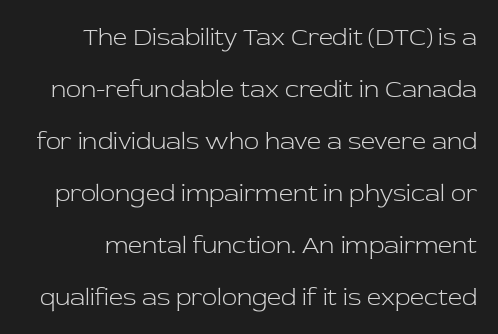
Quick note: underline off. Weight class: somewhere from thin through regular. Between one letter and the next there's only the usual sliver of space. The rendering uses a large line-height, opening up the rows. A typesetter would mark this as roman, not italic.
